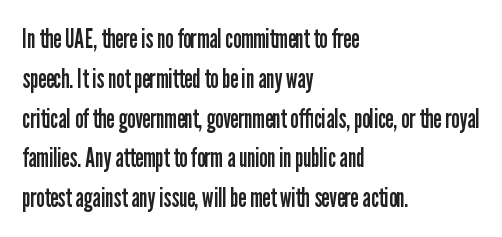
The image shows 26 px text type, upright; set left-aligned, normal line spacing (1.53x), normal letter spacing, not underlined.
